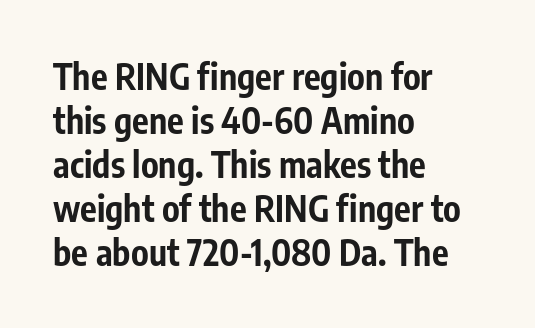
The image shows 35 px bold, condensed sans-serif type, upright; set left-aligned, normal line spacing (1.26x), normal letter spacing, not underlined; low stroke contrast and a medium x-height.
